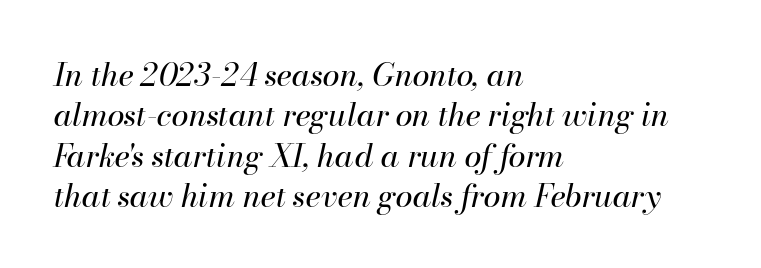
{"italic": "yes", "lean": "right", "slant_degrees": 13, "bold": "no", "weight": "regular", "width": "normal", "stroke_contrast": "high", "x_height": "small", "monospaced": "no", "underline": "no", "align": "left", "line_spacing": "normal", "line_spacing_ratio": 1.3, "letter_spacing": "normal", "letter_spacing_em": 0.0, "glyph_px": 31}
